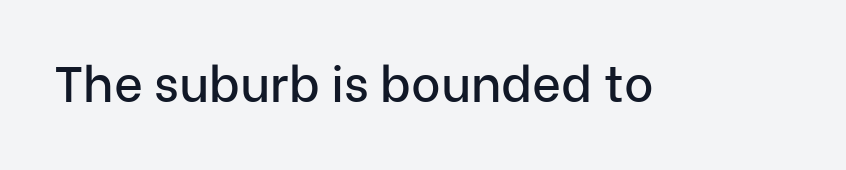
{"serif": "no", "italic": "no", "width": "normal", "stroke_contrast": "low", "x_height": "medium", "monospaced": "no", "underline": "no", "letter_spacing": "normal", "letter_spacing_em": 0.0, "glyph_px": 50}
